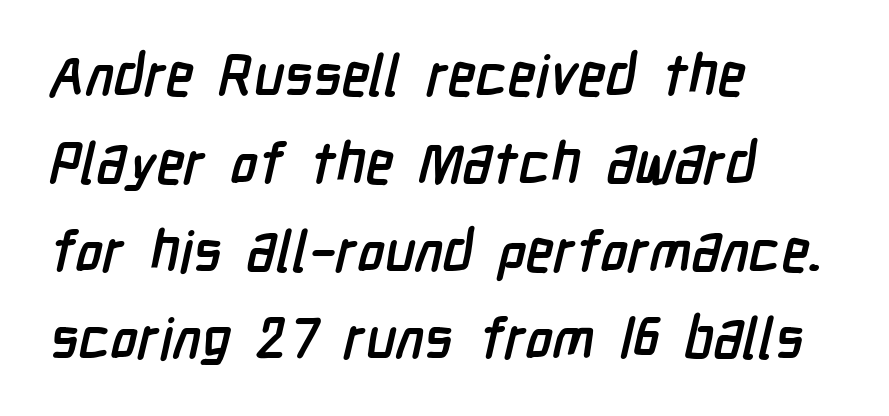
Does extra space separate the letters? No, they use regular spacing. A clean baseline with only descenders dipping below it. Leftover space on each line is placed entirely after the last word. The rendering uses a moderate line-height, typical for paragraphs. These lines carry a lot of weight — the face is fully bold.
